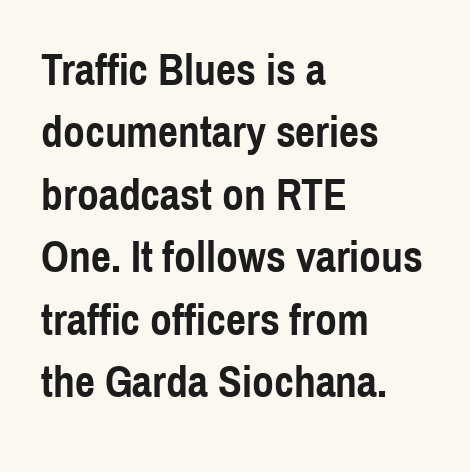
{"serif": "no", "italic": "no", "bold": "yes", "weight": "semibold", "width": "condensed", "x_height": "medium", "monospaced": "no", "underline": "no", "align": "left", "line_spacing": "normal", "line_spacing_ratio": 1.42, "letter_spacing": "normal", "letter_spacing_em": 0.0, "glyph_px": 44}
